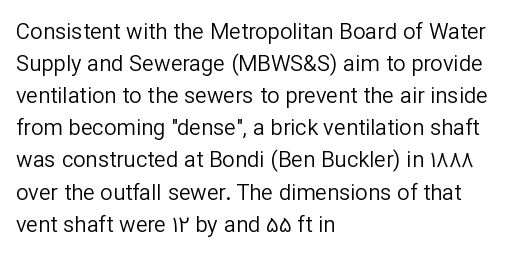
The image shows 22 px text type, upright; set left-aligned, normal line spacing (1.46x), normal letter spacing, not underlined.
